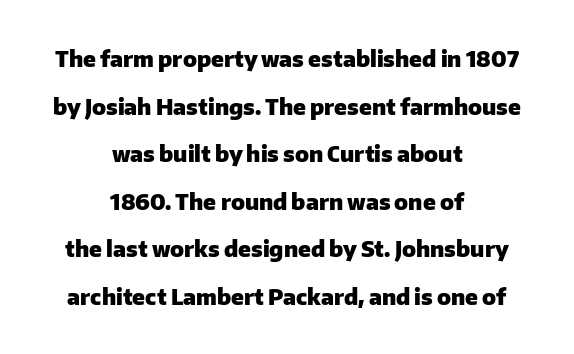
Q: Is the text bold? A: Yes.
Q: Is the text italic (slanted)? A: No, it is upright.
Q: Is the text underlined? A: No.
Q: How is the paragraph aligned? A: Centered.
Q: Is the spacing between letters normal or unusually wide? A: Normal.
Q: Is the spacing between lines tight, normal or loose? A: Loose.
